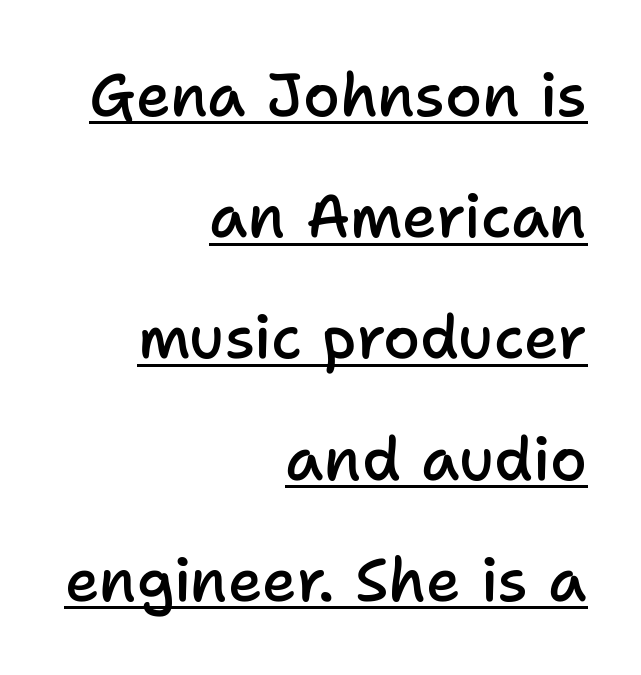
A great deal of white space separates one row of letters from the next. This rendering features underlined lettering. This sample uses an upright cut, with every glyph sitting square on the baseline. Looks like regular typesetting: each glyph gets only the width it needs.
